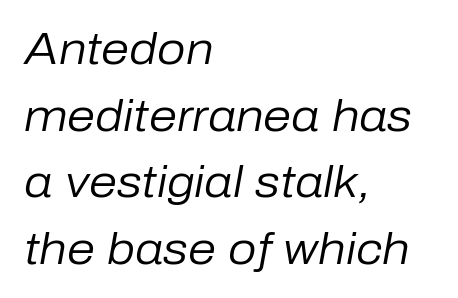
The image shows 45 px regular-weight type, italic (leaning right); set left-aligned, normal line spacing (1.48x), normal letter spacing, not underlined; low stroke contrast and a medium x-height.
